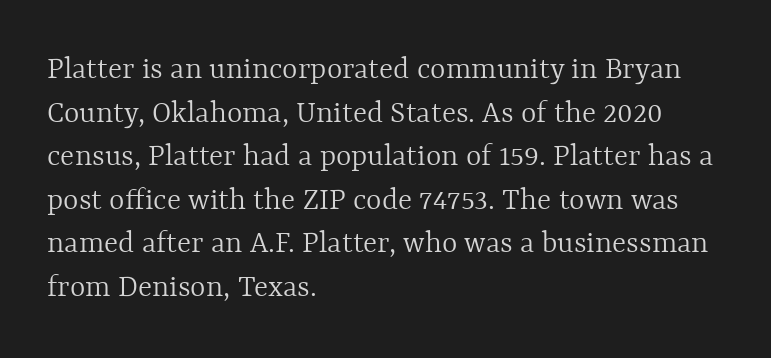
Every character sits straight up, as roman type does. You could not count columns in this text — the font is proportionally spaced. The rendering uses a moderate line-height, typical for paragraphs. The zone under the glyphs is completely vacant. Is the letter spacing exaggerated? No — it looks like the ordinary default.
